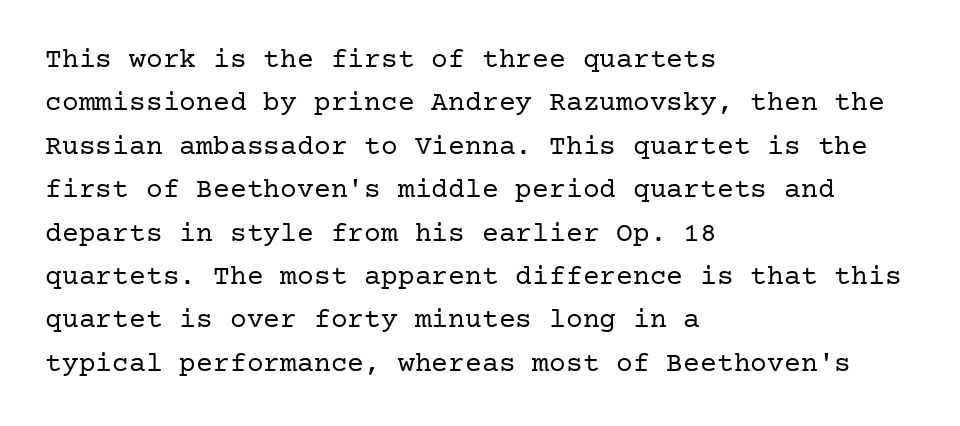
Q: Is the text bold? A: No.
Q: Is the text italic (slanted)? A: No, it is upright.
Q: Is the typeface a serif or a sans-serif typeface? A: Serif.
Q: Is the text underlined? A: No.
Q: How is the paragraph aligned? A: Left-aligned.
Q: Is the spacing between letters normal or unusually wide? A: Normal.
Q: Is the spacing between lines tight, normal or loose? A: Normal.
Q: Width (condensed, normal, or wide)? A: Normal.
Q: Stroke contrast? A: Low.
Q: x-height? A: Medium.
